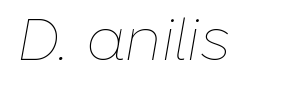
Q: Is the text bold? A: No.
Q: Is the text italic (slanted)? A: Yes, it leans right by about 10 degrees.
Q: Is the text underlined? A: No.
Q: Is the spacing between letters normal or unusually wide? A: Normal.
Q: Width (condensed, normal, or wide)? A: Normal.
Q: Stroke contrast? A: Low.
Q: x-height? A: Medium.
Q: Monospaced? A: No.
